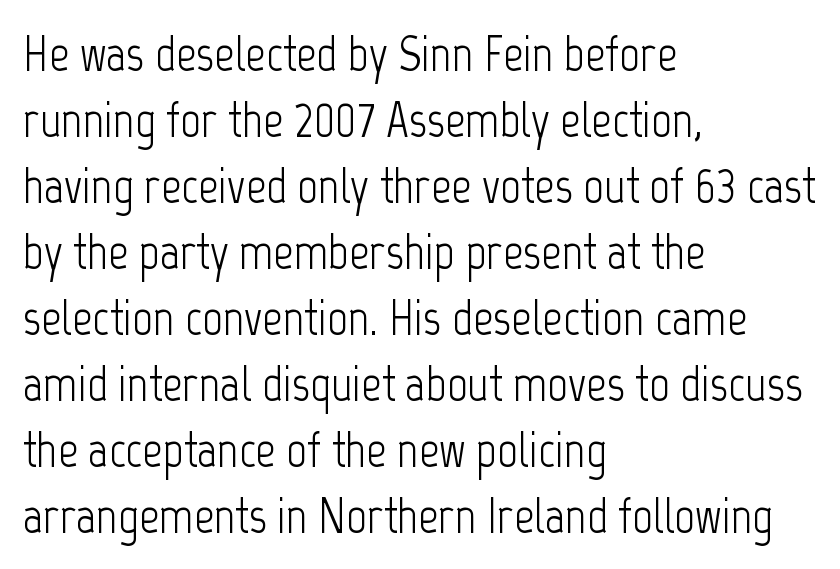
{"serif": "no", "italic": "no", "bold": "no", "weight": "light", "width": "condensed", "stroke_contrast": "low", "x_height": "medium", "monospaced": "no", "underline": "no", "align": "left", "line_spacing": "normal", "line_spacing_ratio": 1.32, "letter_spacing": "normal", "letter_spacing_em": 0.0, "glyph_px": 50}
